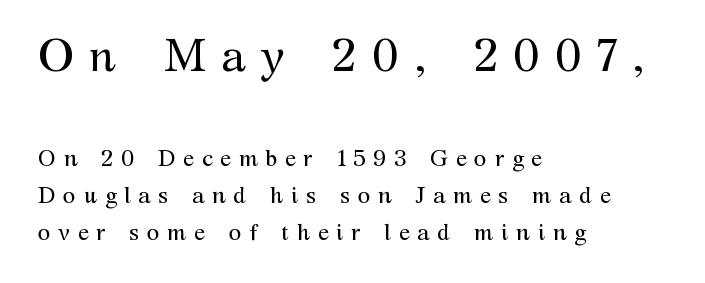
{"serif": "yes", "italic": "no", "bold": "no", "weight": "regular", "width": "normal", "stroke_contrast": "medium", "x_height": "medium", "monospaced": "no", "underline": "no", "align": "left", "line_spacing": "normal", "line_spacing_ratio": 1.61, "letter_spacing": "wide", "letter_spacing_em": 0.33, "larger_block": "first", "size_ratio": 2.0, "glyph_px": 46}
